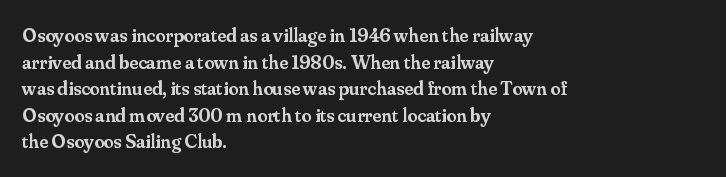
The specimen omits any rule beneath the text block's lines. Ordinary non-slanted type is in use. The tracking reads as untouched default to a designer's eye. Casual observation: everything's shoved over to the left. Honestly, the row spacing looks completely unremarkable.
